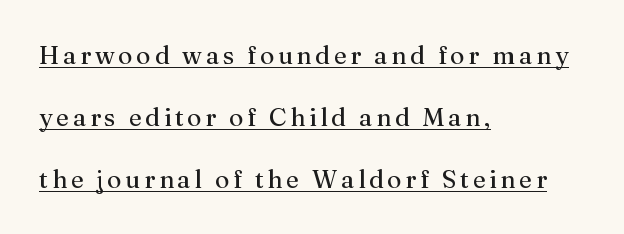
Weight: not bold — regular or lighter. Every stem runs plumb, perpendicular to the baseline. Each new line begins a long way beneath the previous one. A rule runs beneath these lines of type. Typeset ragged right — the left edge is the straight one.
